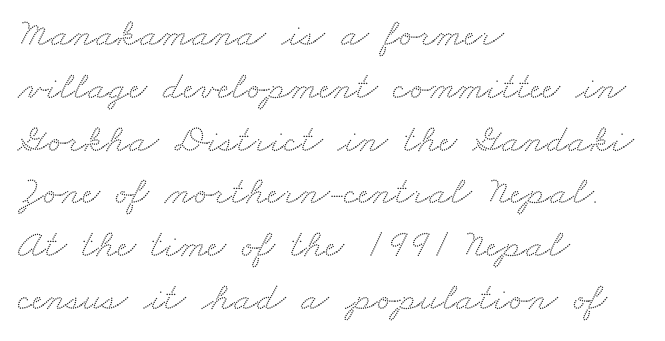
Q: Is the typeface a serif or a sans-serif typeface? A: Serif.
Q: Is the text underlined? A: No.
Q: How is the paragraph aligned? A: Left-aligned.
Q: Is the spacing between letters normal or unusually wide? A: Normal.
Q: Is the spacing between lines tight, normal or loose? A: Normal.
Q: Width (condensed, normal, or wide)? A: Wide.
Q: Stroke contrast? A: Medium.
Q: x-height? A: Small.
Q: Monospaced? A: No.
